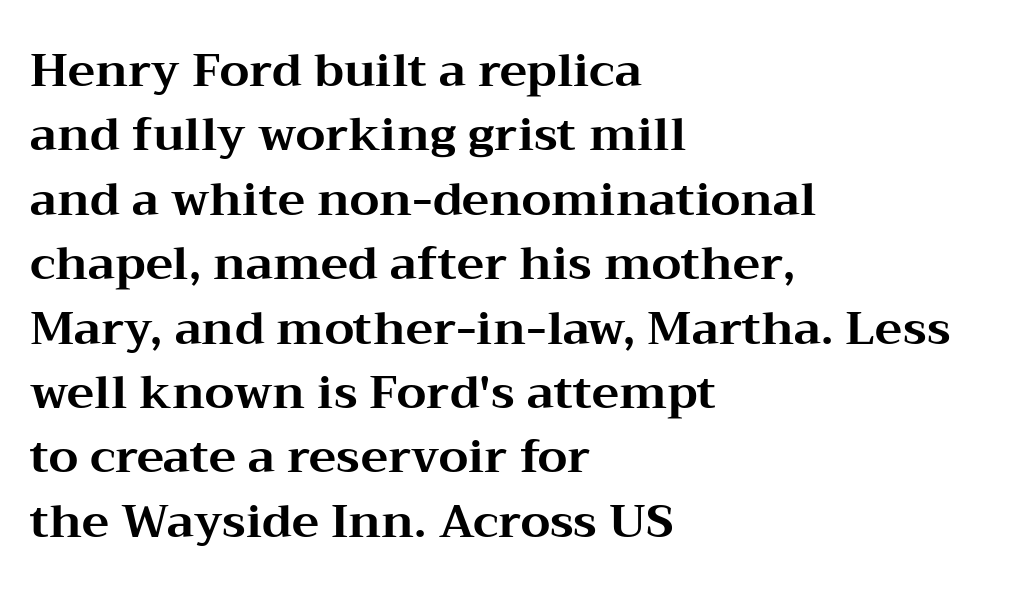
The image shows 46 px bold, wide serif type, upright; set left-aligned, normal line spacing (1.4x), normal letter spacing, not underlined; medium stroke contrast and a medium x-height.
